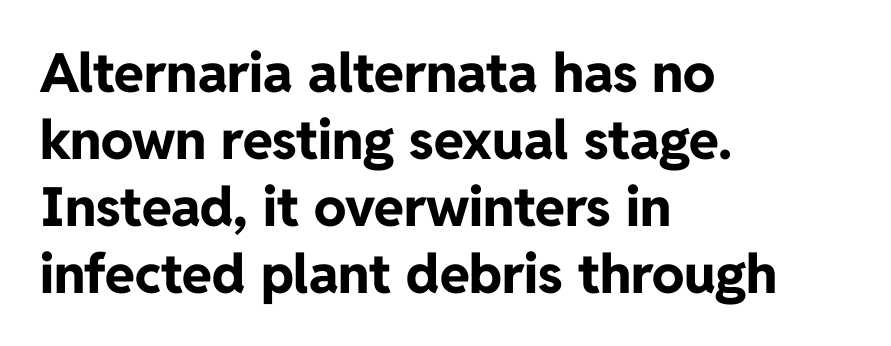
{"serif": "no", "italic": "no", "bold": "yes", "weight": "bold", "width": "normal", "stroke_contrast": "low", "x_height": "medium", "monospaced": "no", "underline": "no", "align": "left", "line_spacing_ratio": 1.24, "letter_spacing": "normal", "letter_spacing_em": 0.0, "glyph_px": 54}
